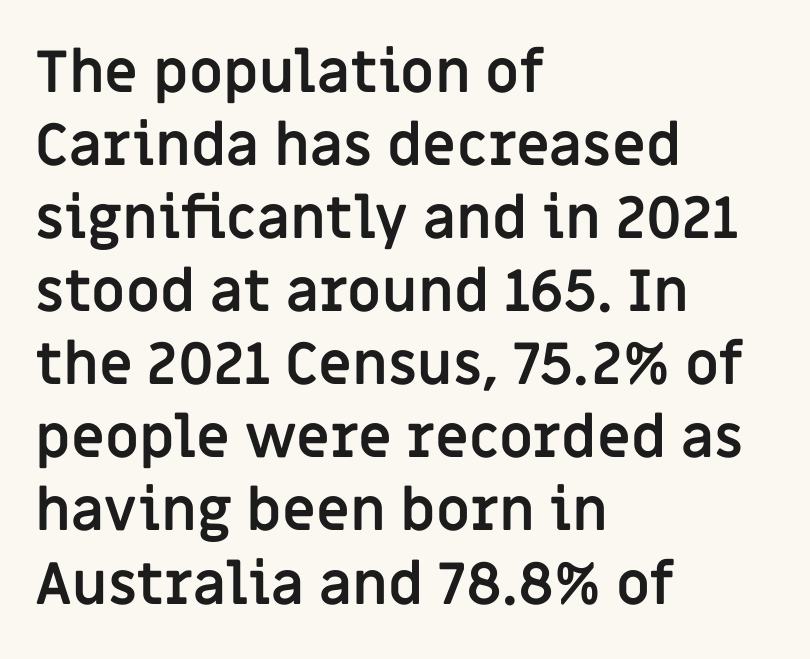
Regular leading. Compared with an ordinary text face, these strokes are far heavier — a full bold. Any mark beneath the type? The region is blank. You can tell from the bare stems that sans-serif type was used.
